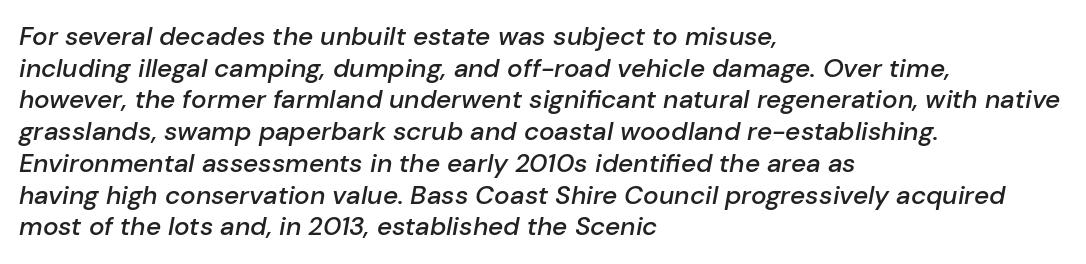
A fair bit of extra ink — the face is semibold, not bold. The lettering tilts uniformly, giving the passage an italic look. Honestly, there is no underline to notice here at all. These lines stack with their left ends in a neat column. Students, note that the glyphs here touch the page at normal intervals.
